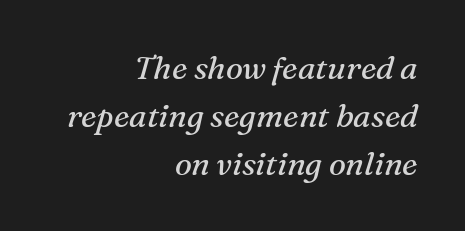
The image shows 32 px regular-weight serif type, italic (leaning right); set right-aligned, normal line spacing (1.5x), normal letter spacing, not underlined; medium stroke contrast and a medium x-height.
